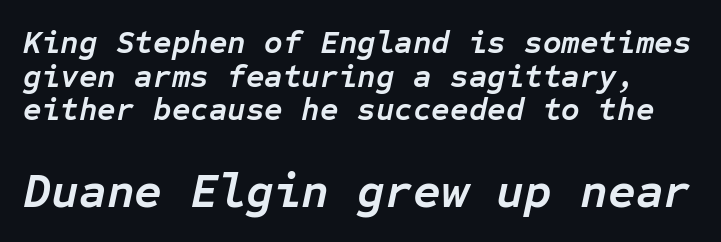
The image shows 48 px semibold type, italic (leaning right), monospaced; set tight line spacing (1.05x), normal letter spacing, not underlined; the second (bottom) block is 1.5x larger; low stroke contrast and a medium x-height.
